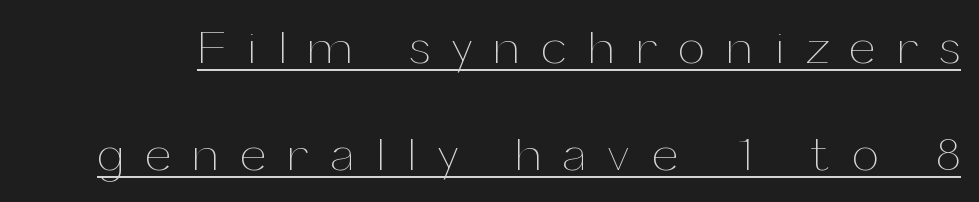
Q: Is the text bold? A: No.
Q: Is the text italic (slanted)? A: No, it is upright.
Q: Is the text underlined? A: Yes.
Q: Is the spacing between letters normal or unusually wide? A: Unusually wide.
Q: Is the spacing between lines tight, normal or loose? A: Loose.
Q: Width (condensed, normal, or wide)? A: Normal.
Q: Stroke contrast? A: Medium.
Q: x-height? A: Medium.
Q: Monospaced? A: No.
